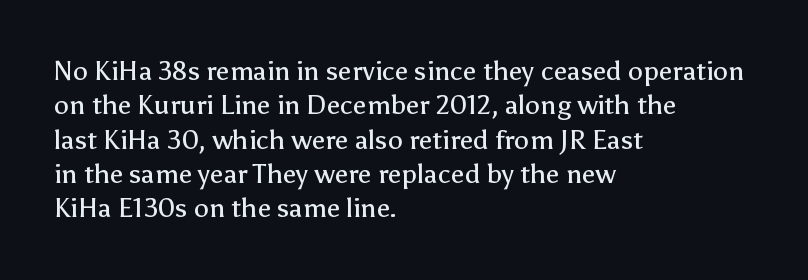
Q: Is the text bold? A: No.
Q: Is the text italic (slanted)? A: No, it is upright.
Q: Is the text underlined? A: No.
Q: How is the paragraph aligned? A: Left-aligned.
Q: Is the spacing between letters normal or unusually wide? A: Normal.
Q: Is the spacing between lines tight, normal or loose? A: Normal.
